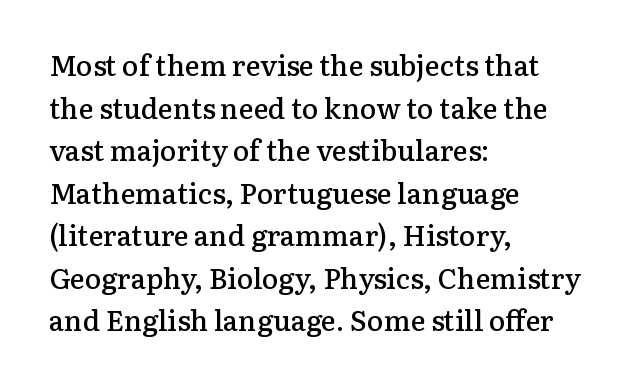
No italicization has been applied; the sample stays upright. Notice the strokes are somewhat thickened but not fully heavy: this is a semibold. The text was rendered using a seriffed face with decorative stroke endings. Students, note that the glyphs here touch the page at normal intervals.
